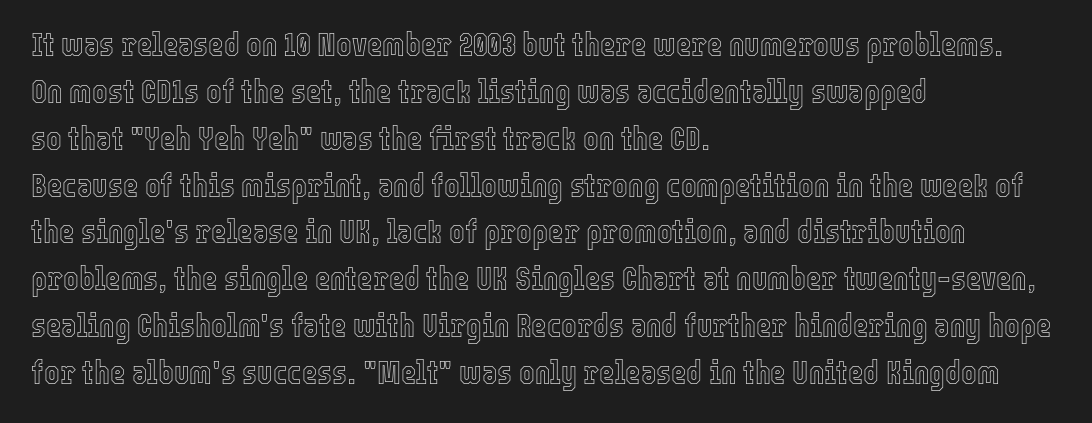
{"italic": "no", "width": "condensed", "x_height": "medium", "monospaced": "no", "underline": "no", "align": "left", "line_spacing": "normal", "line_spacing_ratio": 1.42, "letter_spacing": "normal", "letter_spacing_em": 0.0, "glyph_px": 33}
